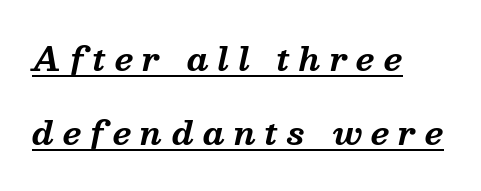
Q: Is the text bold? A: Yes.
Q: Is the text italic (slanted)? A: Yes, it leans right by about 13 degrees.
Q: Is the typeface a serif or a sans-serif typeface? A: Serif.
Q: Is the text underlined? A: Yes.
Q: How is the paragraph aligned? A: Left-aligned.
Q: Is the spacing between letters normal or unusually wide? A: Unusually wide.
Q: Is the spacing between lines tight, normal or loose? A: Loose.
Q: Width (condensed, normal, or wide)? A: Normal.
Q: Stroke contrast? A: Medium.
Q: x-height? A: Medium.
Q: Monospaced? A: No.
